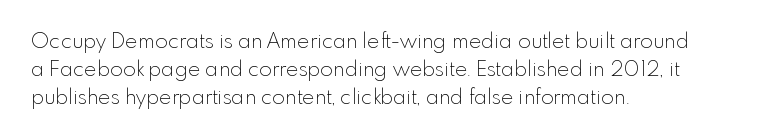
The paragraph has a hard left edge and a soft right edge. Rows of type keep a routine distance in the vertical direction. The letters sit at their default tracking, neither squeezed nor spread. Posture: vertical.
